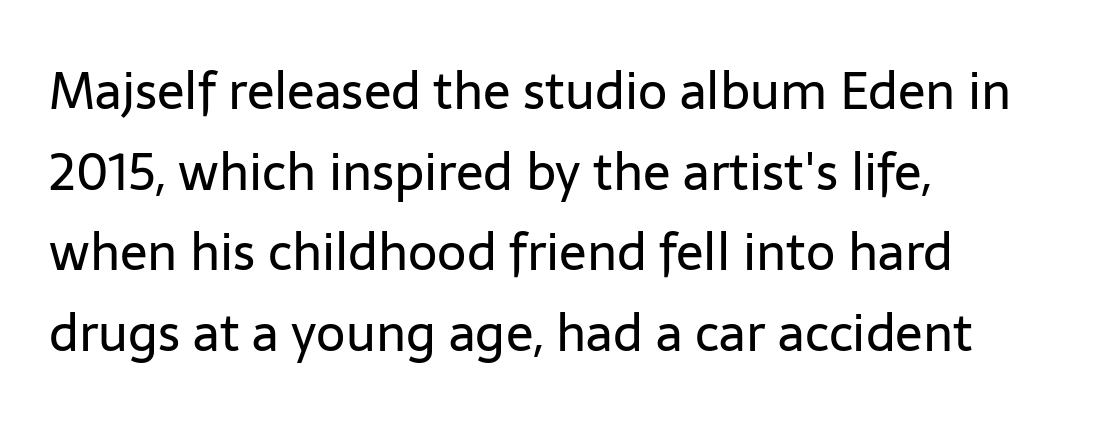
{"serif": "no", "italic": "no", "bold": "no", "weight": "regular", "width": "normal", "stroke_contrast": "low", "x_height": "medium", "monospaced": "no", "underline": "no", "align": "left", "line_spacing": "normal", "line_spacing_ratio": 1.58, "letter_spacing": "normal", "letter_spacing_em": 0.0, "glyph_px": 51}
